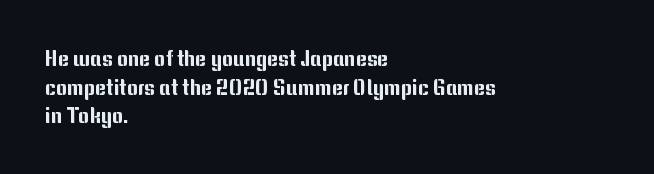
The image shows 21 px text type, upright; set left-aligned, normal line spacing (1.36x), normal letter spacing, not underlined.
